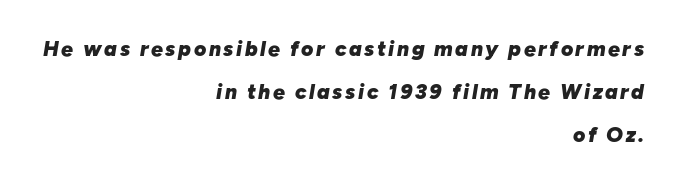
Q: Is the text bold? A: Yes.
Q: Is the text italic (slanted)? A: Yes, it leans right by about 10 degrees.
Q: Is the text underlined? A: No.
Q: How is the paragraph aligned? A: Right-aligned.
Q: Is the spacing between lines tight, normal or loose? A: Loose.
